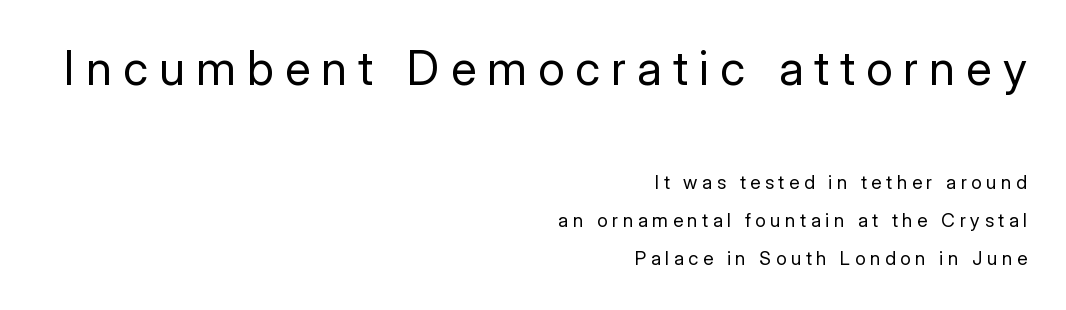
{"serif": "no", "italic": "no", "bold": "no", "weight": "regular", "width": "normal", "stroke_contrast": "low", "x_height": "medium", "monospaced": "no", "underline": "no", "align": "right", "line_spacing": "loose", "line_spacing_ratio": 1.99, "letter_spacing": "wide", "letter_spacing_em": 0.24, "larger_block": "first", "size_ratio": 2.47, "glyph_px": 47}
